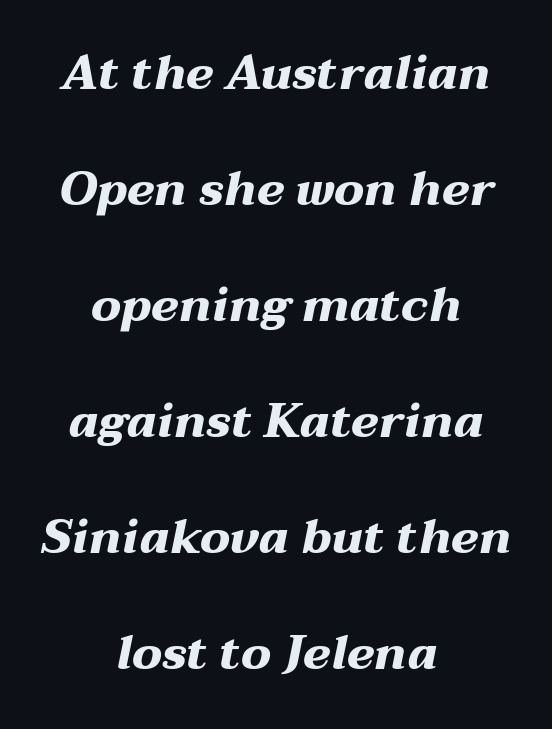
The image shows 47 px heavy, wide type, italic (leaning right); set centered, loose line spacing (2.47x), normal letter spacing, not underlined; medium stroke contrast and a medium x-height.
